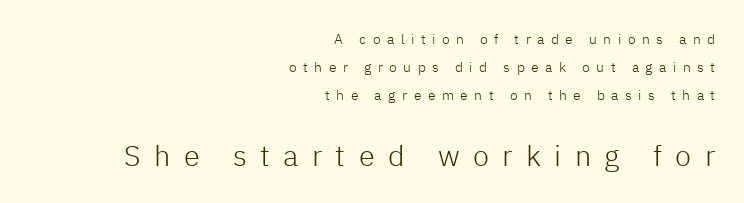
The image shows 29 px light sans-serif type, upright; set right-aligned, loose line spacing (1.99x), unusually wide letter spacing (+0.46 em), not underlined; the second (bottom) block is 2.07x larger; low stroke contrast and a medium x-height.
